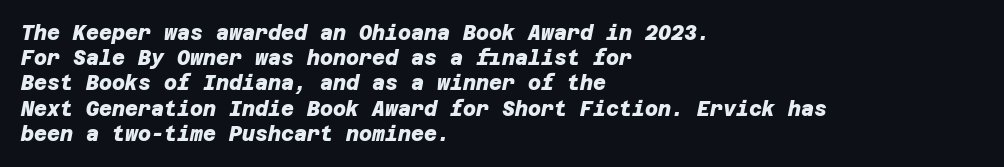
The rag falls on the right side of this text block. Check under the words: just untouched page. Evenly set lines give the paragraph a standard silhouette. A dark, heavy texture on the line: the type is bold. Tracking value appears to be zero — textbook default spacing.
